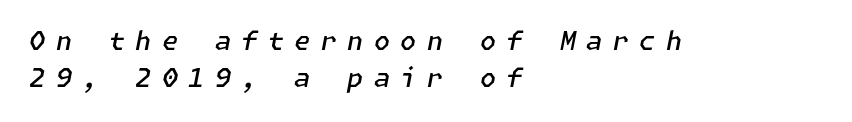
The image shows 26 px text type, italic (leaning right); set left-aligned, normal line spacing (1.41x), unusually wide letter spacing (+0.4 em), not underlined.
